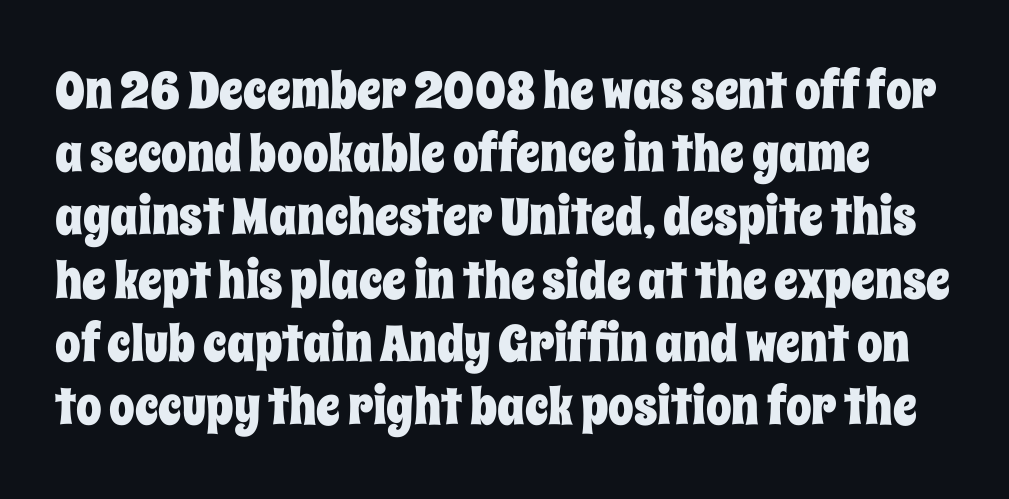
The specimen omits any rule beneath the text block's lines. Honestly, the letter spacing is just normal — you wouldn't notice it. The face used here is proportionally spaced, like ordinary book or web type. Characters remain perfectly vertical along every line.
